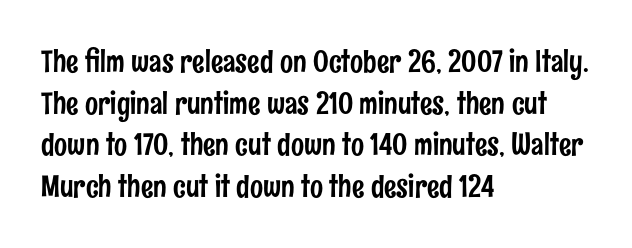
Q: Is the text italic (slanted)? A: No, it is upright.
Q: Is the typeface a serif or a sans-serif typeface? A: Sans-serif.
Q: Is the text underlined? A: No.
Q: How is the paragraph aligned? A: Left-aligned.
Q: Is the spacing between letters normal or unusually wide? A: Normal.
Q: Is the spacing between lines tight, normal or loose? A: Normal.
Q: Width (condensed, normal, or wide)? A: Condensed.
Q: Stroke contrast? A: Low.
Q: x-height? A: Medium.
Q: Monospaced? A: No.
